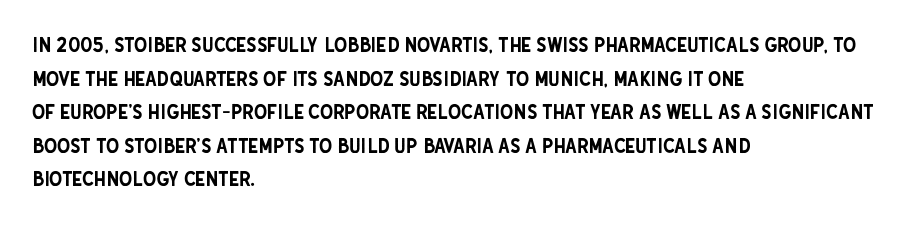
Q: Is the text italic (slanted)? A: No, it is upright.
Q: Is the text underlined? A: No.
Q: How is the paragraph aligned? A: Left-aligned.
Q: Is the spacing between letters normal or unusually wide? A: Normal.
Q: Is the spacing between lines tight, normal or loose? A: Normal.
